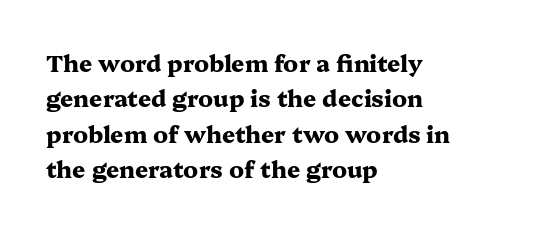
The image shows 23 px bold type, upright; set left-aligned, normal line spacing (1.54x), normal letter spacing, not underlined.
